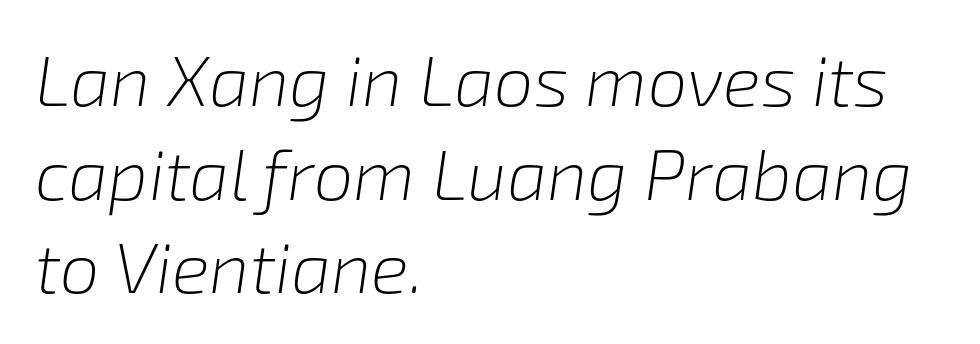
Q: Is the text bold? A: No.
Q: Is the text italic (slanted)? A: Yes, it leans right by about 8 degrees.
Q: Is the text underlined? A: No.
Q: How is the paragraph aligned? A: Left-aligned.
Q: Is the spacing between letters normal or unusually wide? A: Normal.
Q: Is the spacing between lines tight, normal or loose? A: Normal.
Q: Width (condensed, normal, or wide)? A: Normal.
Q: Stroke contrast? A: Low.
Q: x-height? A: Medium.
Q: Monospaced? A: No.
